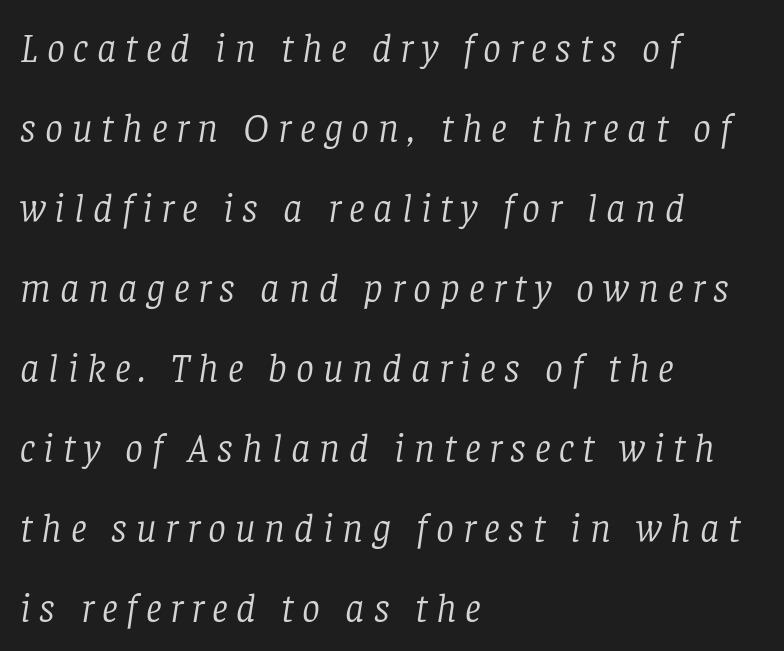
The image shows 40 px light serif type, italic (leaning right); set left-aligned, loose line spacing (2.0x), unusually wide letter spacing (+0.22 em), not underlined; low stroke contrast and a large x-height.
